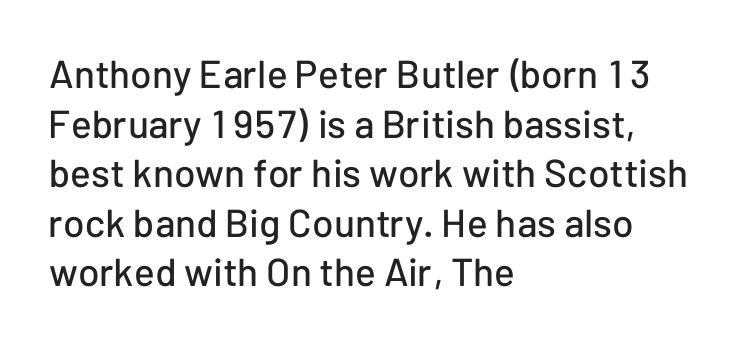
Q: Is the text italic (slanted)? A: No, it is upright.
Q: Is the typeface a serif or a sans-serif typeface? A: Sans-serif.
Q: Is the text underlined? A: No.
Q: How is the paragraph aligned? A: Left-aligned.
Q: Is the spacing between letters normal or unusually wide? A: Normal.
Q: Is the spacing between lines tight, normal or loose? A: Normal.
Q: Width (condensed, normal, or wide)? A: Normal.
Q: Stroke contrast? A: Low.
Q: x-height? A: Medium.
Q: Monospaced? A: No.
